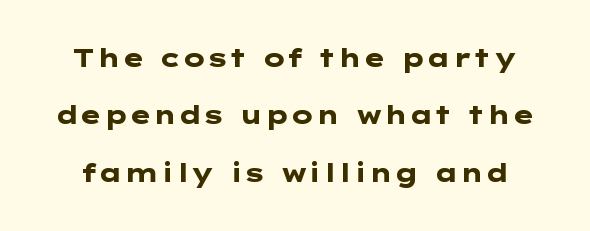
Q: Is the text bold? A: Yes.
Q: Is the text italic (slanted)? A: No, it is upright.
Q: Is the text underlined? A: No.
Q: Is the spacing between letters normal or unusually wide? A: Normal.
Q: Is the spacing between lines tight, normal or loose? A: Loose.
